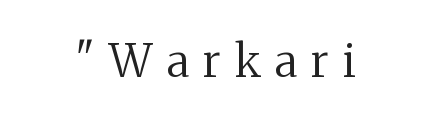
Q: Is the text bold? A: No.
Q: Is the text italic (slanted)? A: No, it is upright.
Q: Is the typeface a serif or a sans-serif typeface? A: Serif.
Q: Is the text underlined? A: No.
Q: Is the spacing between letters normal or unusually wide? A: Unusually wide.
Q: Width (condensed, normal, or wide)? A: Normal.
Q: Stroke contrast? A: Medium.
Q: x-height? A: Medium.
Q: Monospaced? A: No.
